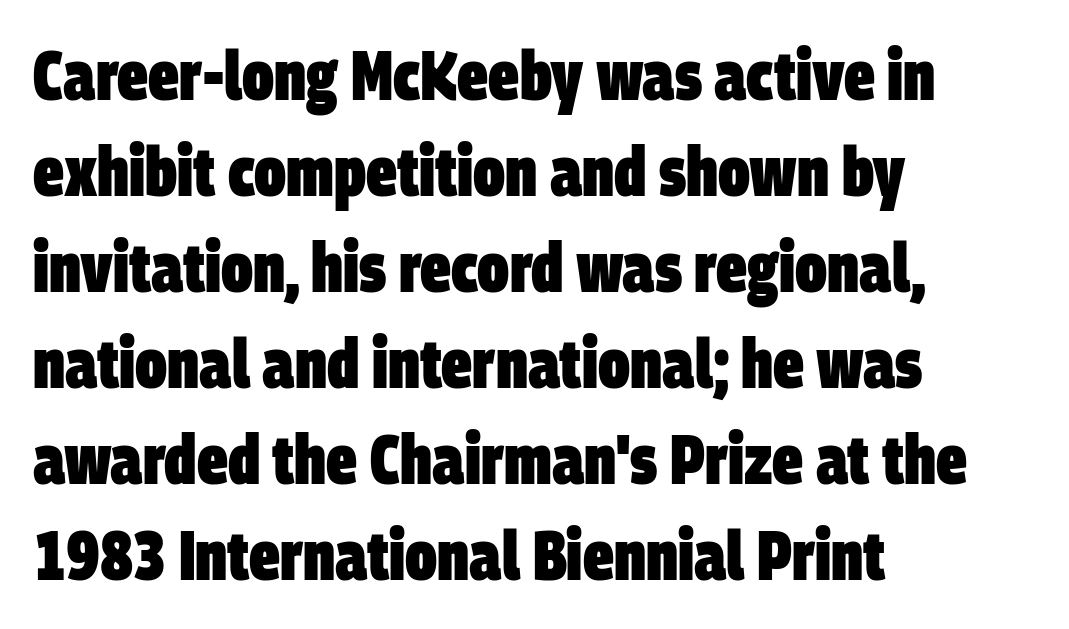
The image shows 69 px heavy, condensed sans-serif type; set left-aligned, normal line spacing (1.39x), normal letter spacing, not underlined; low stroke contrast and a large x-height.
